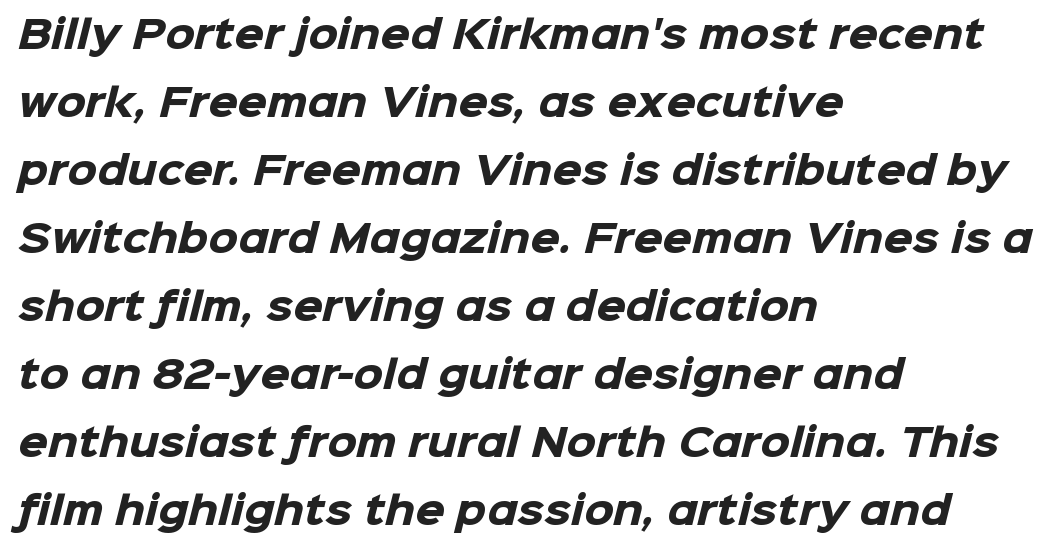
You could not count columns in this text — the font is proportionally spaced. The passage shown is typeset with a sans-serif family. Any mark beneath the type? The region is blank. The font is running at its bold setting. Characters follow at the spacing the type designer built in. The ragged edge is on the right, which tells us the setting is flush left.
